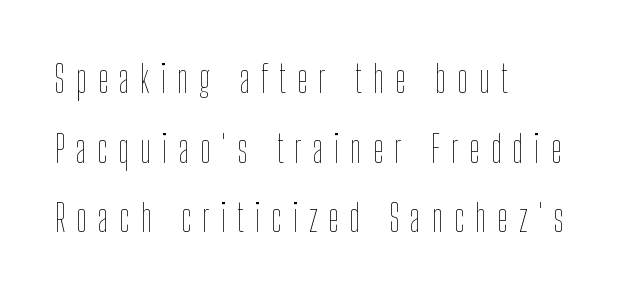
{"italic": "no", "bold": "no", "weight": "thin", "width": "condensed", "stroke_contrast": "low", "x_height": "medium", "monospaced": "no", "underline": "no", "align": "left", "line_spacing_ratio": 1.83, "letter_spacing": "wide", "letter_spacing_em": 0.29, "glyph_px": 38}
